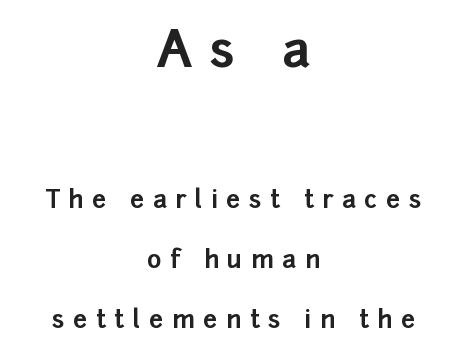
Q: Is the text bold? A: Yes.
Q: Is the text italic (slanted)? A: No, it is upright.
Q: Is the typeface a serif or a sans-serif typeface? A: Sans-serif.
Q: Is the text underlined? A: No.
Q: How is the paragraph aligned? A: Centered.
Q: Is the spacing between letters normal or unusually wide? A: Unusually wide.
Q: Is the spacing between lines tight, normal or loose? A: Loose.
Q: Which block of text is set in a larger size, the first (top) or the second (bottom)? A: The first (top) one.
Q: Width (condensed, normal, or wide)? A: Normal.
Q: Stroke contrast? A: Low.
Q: x-height? A: Medium.
Q: Monospaced? A: No.
